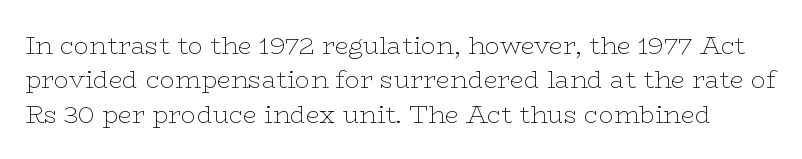
Posture: vertical. Students, note that the glyphs here touch the page at normal intervals. The line-height multiplier appears to be the usual default. Type without underlining.
